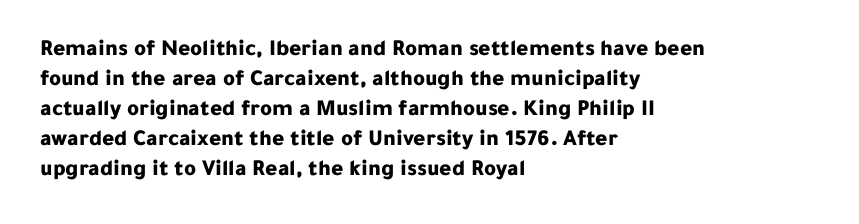
The image shows 23 px bold type, upright; set left-aligned, normal line spacing (1.3x), normal letter spacing, not underlined.
